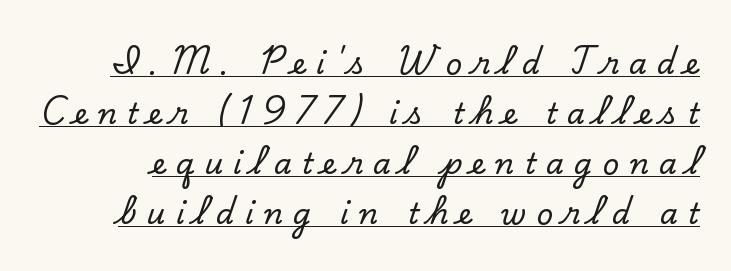
{"serif": "yes", "width": "normal", "stroke_contrast": "low", "x_height": "small", "monospaced": "no", "underline": "yes", "line_spacing_ratio": 1.72, "letter_spacing": "wide", "letter_spacing_em": 0.35, "glyph_px": 29}
